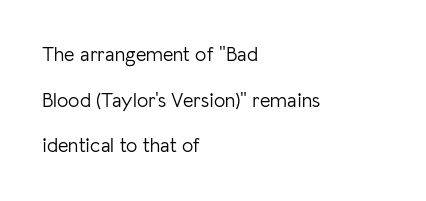
{"italic": "no", "bold": "no", "underline": "no", "align": "left", "line_spacing": "loose", "line_spacing_ratio": 2.28, "letter_spacing": "normal", "letter_spacing_em": 0.0, "glyph_px": 20}
